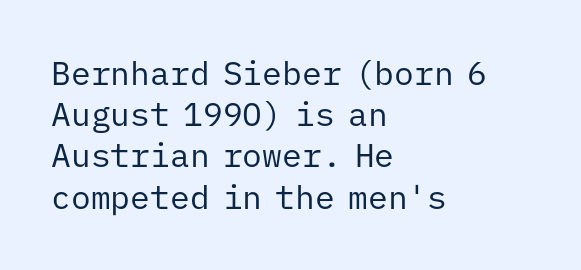
Q: Is the text bold? A: No.
Q: Is the text italic (slanted)? A: No, it is upright.
Q: Is the typeface a serif or a sans-serif typeface? A: Sans-serif.
Q: Is the text underlined? A: No.
Q: How is the paragraph aligned? A: Left-aligned.
Q: Is the spacing between letters normal or unusually wide? A: Normal.
Q: Is the spacing between lines tight, normal or loose? A: Normal.
Q: Width (condensed, normal, or wide)? A: Normal.
Q: Stroke contrast? A: Low.
Q: x-height? A: Medium.
Q: Monospaced? A: Yes.
